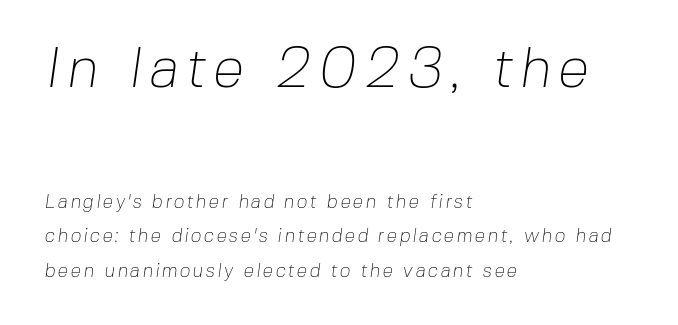
The image shows 57 px thin sans-serif type; set left-aligned, line spacing 1.81x, not underlined; the first (top) block is 3.0x larger; low stroke contrast and a medium x-height.
